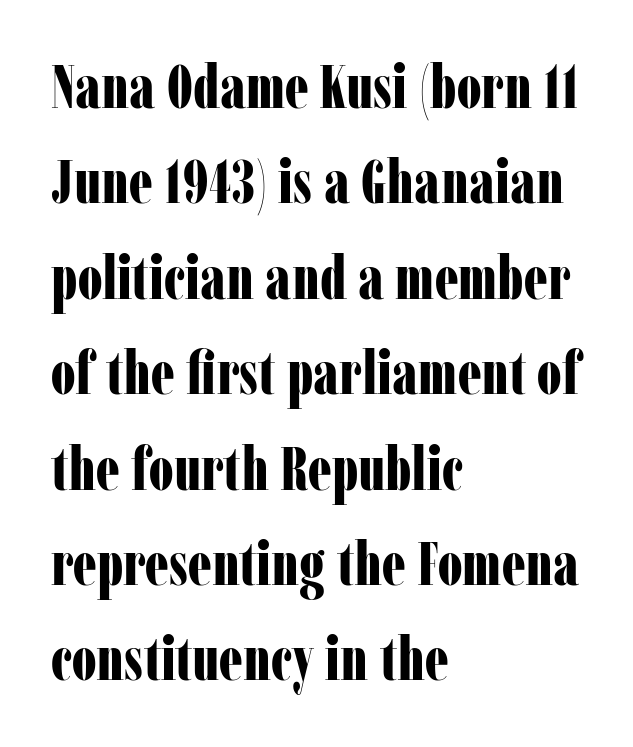
Q: Is the text bold? A: Yes.
Q: Is the text italic (slanted)? A: No, it is upright.
Q: Is the typeface a serif or a sans-serif typeface? A: Serif.
Q: Is the text underlined? A: No.
Q: How is the paragraph aligned? A: Left-aligned.
Q: Is the spacing between letters normal or unusually wide? A: Normal.
Q: Is the spacing between lines tight, normal or loose? A: Normal.
Q: Width (condensed, normal, or wide)? A: Condensed.
Q: Stroke contrast? A: Low.
Q: x-height? A: Medium.
Q: Monospaced? A: No.
